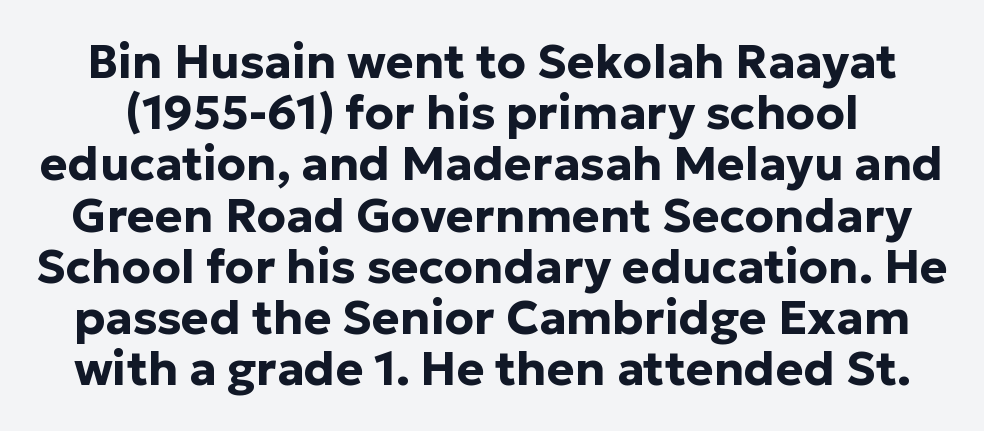
The designer went with a sans here, leaving each stem footless. The letterforms sit shoulder to shoulder at normal distance. In terms of weight, the rendering is a true, heavy bold. What's the leading like? Squeezed, with rows nearly overlapping. Unmarked baselines from the first word to the last.
